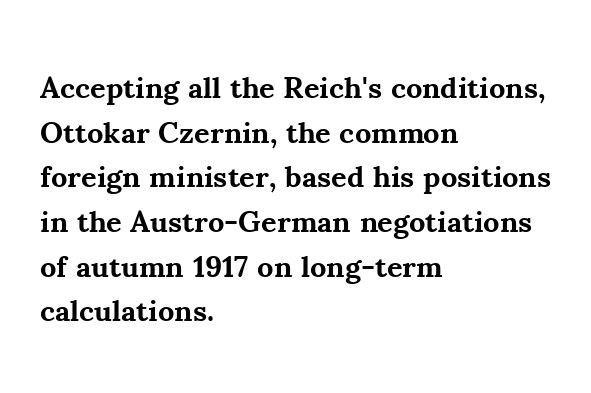
{"serif": "yes", "italic": "no", "bold": "yes", "weight": "bold", "width": "normal", "stroke_contrast": "medium", "x_height": "small", "monospaced": "no", "underline": "no", "align": "left", "line_spacing": "normal", "line_spacing_ratio": 1.49, "letter_spacing": "normal", "letter_spacing_em": 0.0, "glyph_px": 30}
